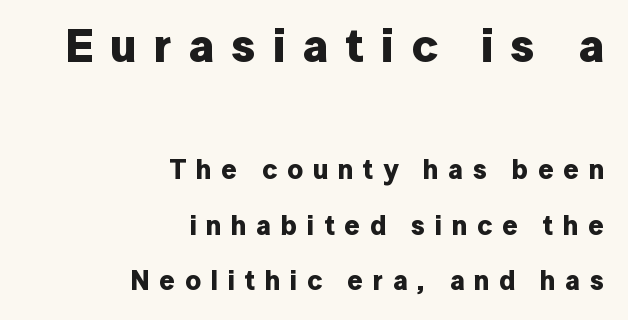
The specimen omits any rule beneath the text block's lines. The paragraph has a hard right edge and a soft left edge. This layout puts the oversized block above and the modest block below. Honestly, the rows look like they've been pulled way apart. Honestly, the letter spacing is so wide it's the main thing you notice.
